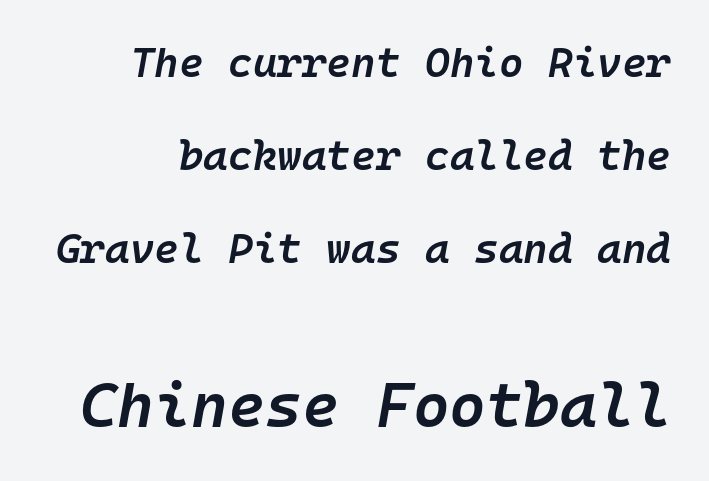
{"italic": "yes", "lean": "right", "slant_degrees": 10, "bold": "semi", "weight": "semibold", "width": "normal", "stroke_contrast": "low", "x_height": "medium", "monospaced": "yes", "underline": "no", "line_spacing": "loose", "line_spacing_ratio": 2.22, "letter_spacing": "normal", "letter_spacing_em": 0.0, "larger_block": "second", "size_ratio": 1.5, "glyph_px": 63}
